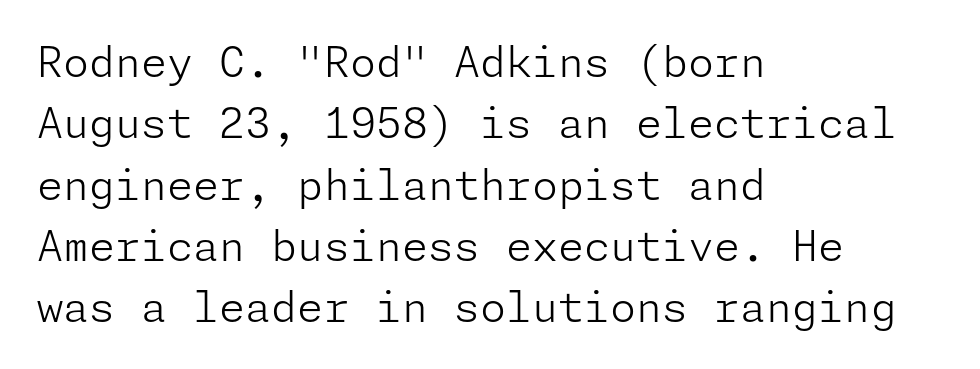
{"serif": "no", "italic": "no", "bold": "no", "weight": "light", "width": "normal", "stroke_contrast": "low", "x_height": "medium", "underline": "no", "align": "left", "line_spacing": "normal", "line_spacing_ratio": 1.46, "letter_spacing": "normal", "letter_spacing_em": 0.0, "glyph_px": 42}
